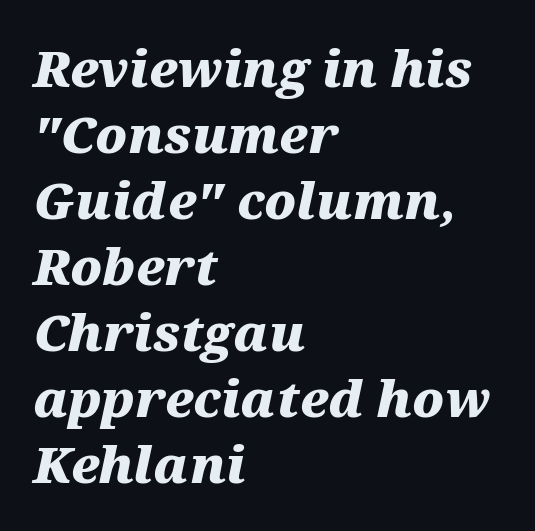
You could not count columns in this text — the font is proportionally spaced. The baseline area is clear. The typography opts for an oblique posture over an upright one. Strokes here are thick enough to call this a true bold. Each line starts at the same left margin while the right side varies. Look at the tracking — it's just the regular setting, nothing added.
